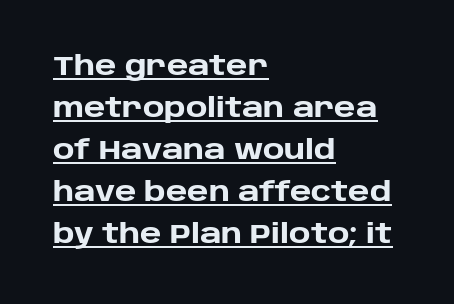
Q: Is the text bold? A: Yes.
Q: Is the text italic (slanted)? A: No, it is upright.
Q: Is the text underlined? A: Yes.
Q: How is the paragraph aligned? A: Left-aligned.
Q: Is the spacing between letters normal or unusually wide? A: Normal.
Q: Is the spacing between lines tight, normal or loose? A: Normal.
